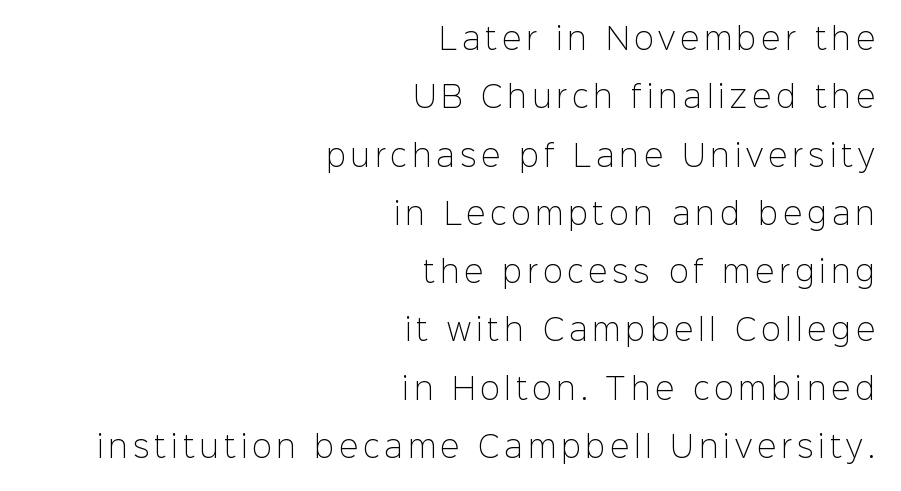
The image shows 29 px light sans-serif type, upright; set right-aligned, loose line spacing (2.01x), not underlined; low stroke contrast and a medium x-height.
